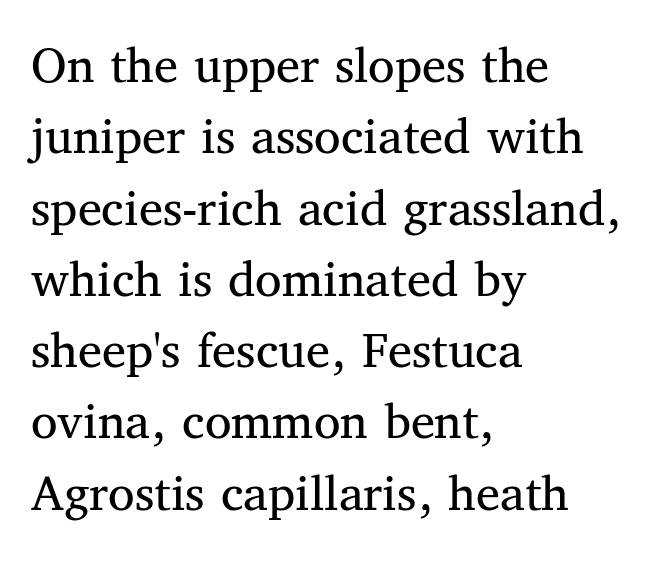
The image shows 54 px regular-weight serif type, upright; set left-aligned, normal line spacing (1.32x), normal letter spacing, not underlined; medium stroke contrast and a medium x-height.
